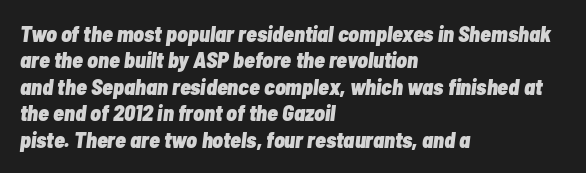
The image shows 22 px bold type, italic (leaning right); set left-aligned, line spacing 1.2x, normal letter spacing, not underlined.
